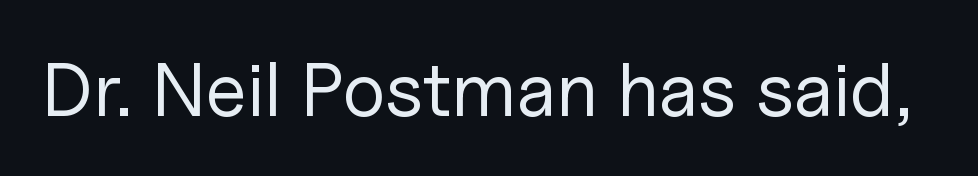
Here the designer chose a conventional face with non-uniform glyph widths. To sum up the face: it is a sans, with no serifs. A bare baseline throughout the passage. In terms of posture, this sample is upright. Compared with a typical body face, this is equally light or lighter still. The rendering keeps characters at their native spacing.
